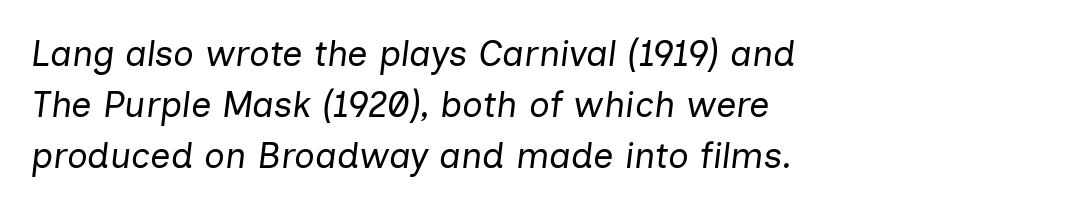
Q: Is the text bold? A: No.
Q: Is the text italic (slanted)? A: Yes, it leans right by about 7 degrees.
Q: Is the text underlined? A: No.
Q: How is the paragraph aligned? A: Left-aligned.
Q: Is the spacing between letters normal or unusually wide? A: Normal.
Q: Is the spacing between lines tight, normal or loose? A: Normal.
Q: Width (condensed, normal, or wide)? A: Normal.
Q: Stroke contrast? A: Low.
Q: x-height? A: Medium.
Q: Monospaced? A: No.
